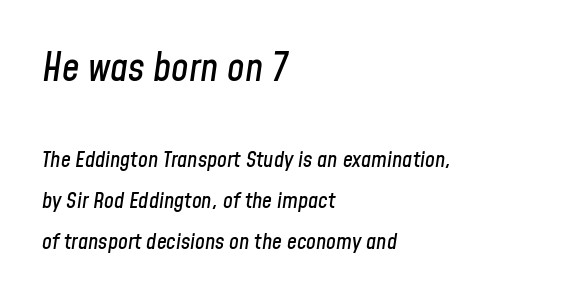
The ragged edge is on the right, which tells us the setting is flush left. A bare baseline throughout the passage. A typesetter would call this proportional, since set widths differ per character. Slant detected: the letters are inclined. Scale decreases going downward across the two blocks.
